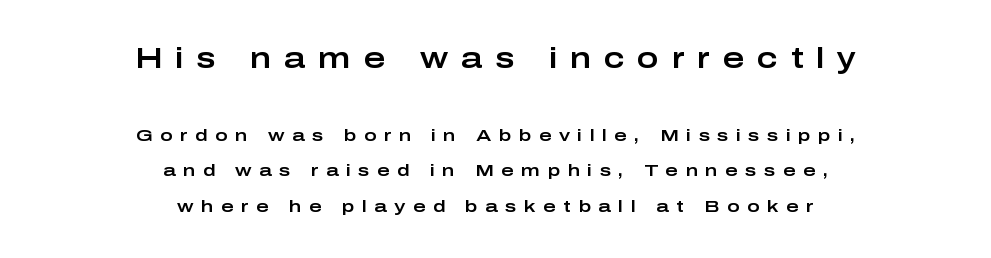
The line texture is sparse and dotted thanks to wide tracking. Proportional: the letters do not fall into vertical columns. Characters remain perfectly vertical along every line. The more generous point size was reserved for the upper chunk.
